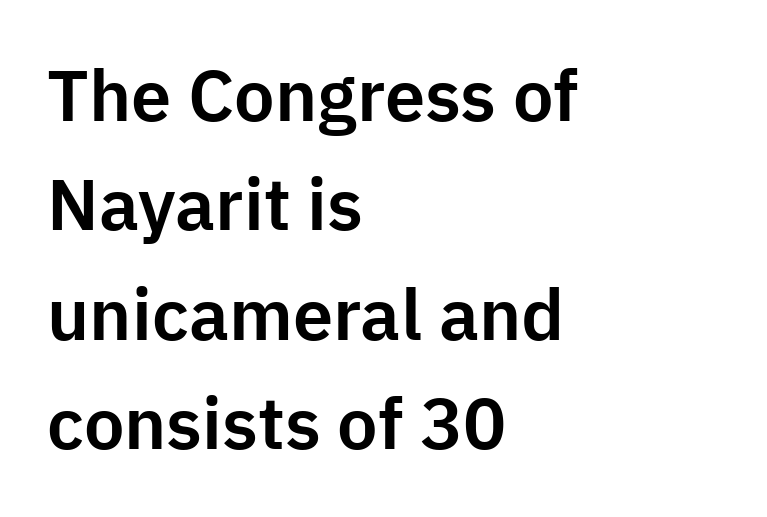
The image shows 72 px sans-serif type, upright; set left-aligned, normal line spacing (1.52x), normal letter spacing, not underlined; low stroke contrast and a medium x-height.
